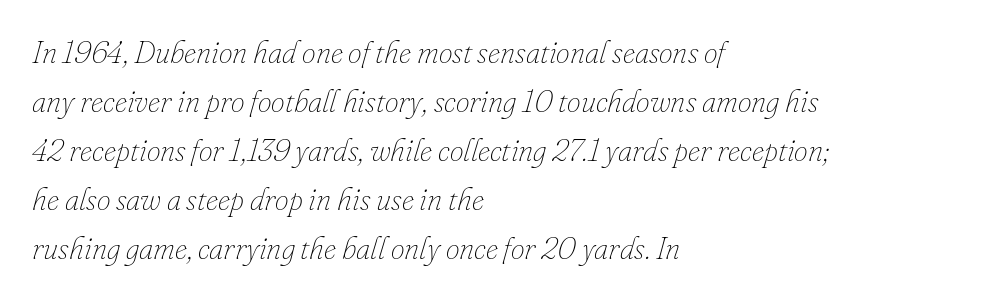
The image shows 31 px thin type, italic (leaning right); set left-aligned, normal line spacing (1.58x), normal letter spacing, not underlined; low stroke contrast and a small x-height.
